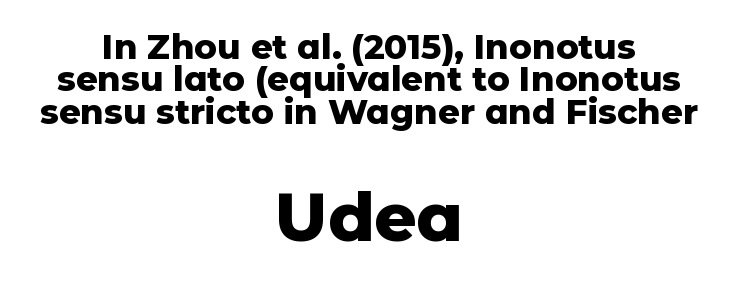
Typographically, this falls in the sans-serif category. This rendering features lettering with no underline. There is no visible air inserted between adjacent glyphs. Short and long lines alike share a common midpoint.
